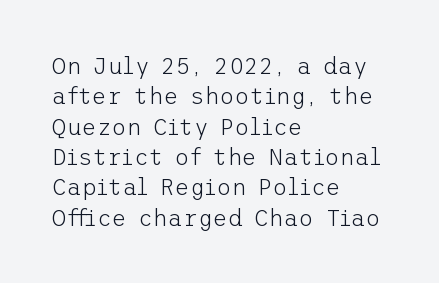
{"italic": "no", "bold": "no", "underline": "no", "align": "left", "line_spacing": "normal", "line_spacing_ratio": 1.32, "letter_spacing": "normal", "letter_spacing_em": 0.0, "glyph_px": 23}
